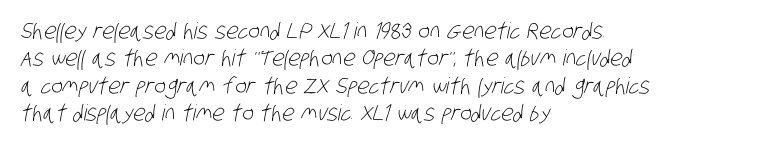
Q: Is the text bold? A: No.
Q: Is the text underlined? A: No.
Q: How is the paragraph aligned? A: Left-aligned.
Q: Is the spacing between letters normal or unusually wide? A: Normal.
Q: Is the spacing between lines tight, normal or loose? A: Normal.
